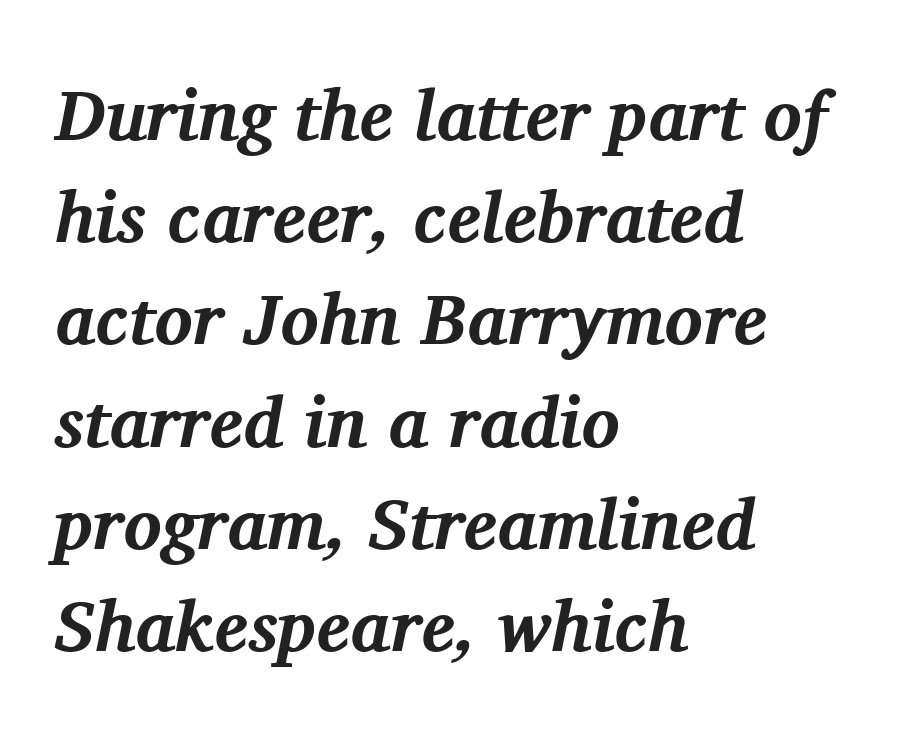
{"serif": "yes", "italic": "yes", "lean": "right", "slant_degrees": 11, "bold": "yes", "weight": "bold", "width": "normal", "stroke_contrast": "medium", "x_height": "medium", "monospaced": "no", "underline": "no", "align": "left", "line_spacing": "normal", "line_spacing_ratio": 1.44, "letter_spacing": "normal", "letter_spacing_em": 0.0, "glyph_px": 71}
